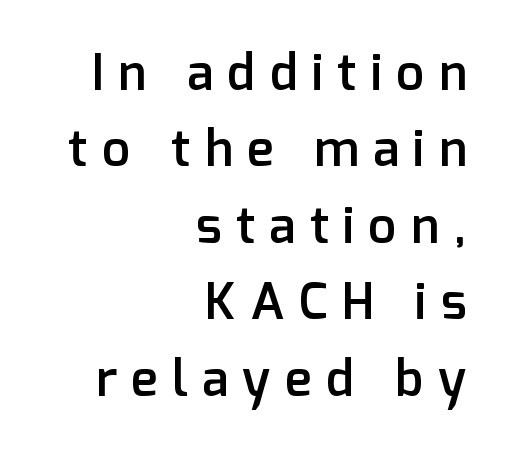
Q: Is the text bold? A: Semi-bold.
Q: Is the text italic (slanted)? A: No, it is upright.
Q: Is the typeface a serif or a sans-serif typeface? A: Sans-serif.
Q: Is the text underlined? A: No.
Q: How is the paragraph aligned? A: Right-aligned.
Q: Is the spacing between letters normal or unusually wide? A: Unusually wide.
Q: Is the spacing between lines tight, normal or loose? A: Normal.
Q: Width (condensed, normal, or wide)? A: Normal.
Q: Stroke contrast? A: Low.
Q: x-height? A: Medium.
Q: Monospaced? A: No.
